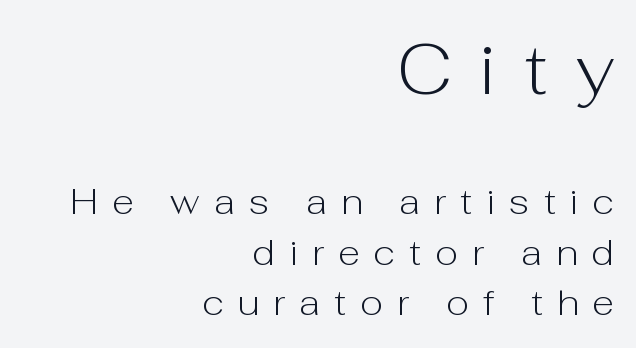
The image shows 71 px light sans-serif type, upright; set right-aligned, normal line spacing (1.39x), unusually wide letter spacing (+0.39 em), not underlined; the first (top) block is 1.97x larger; low stroke contrast and a medium x-height.
